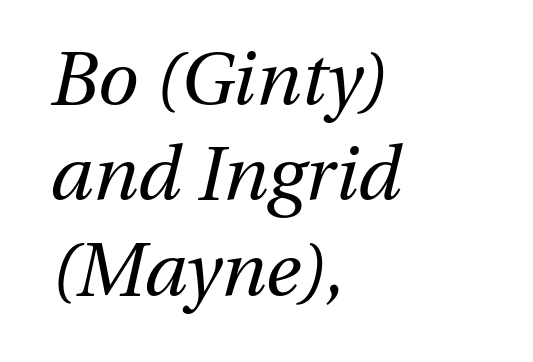
Q: Is the text bold? A: No.
Q: Is the text italic (slanted)? A: Yes, it leans right by about 13 degrees.
Q: Is the text underlined? A: No.
Q: How is the paragraph aligned? A: Left-aligned.
Q: Is the spacing between letters normal or unusually wide? A: Normal.
Q: Is the spacing between lines tight, normal or loose? A: Normal.
Q: Width (condensed, normal, or wide)? A: Normal.
Q: Stroke contrast? A: Medium.
Q: x-height? A: Medium.
Q: Monospaced? A: No.
